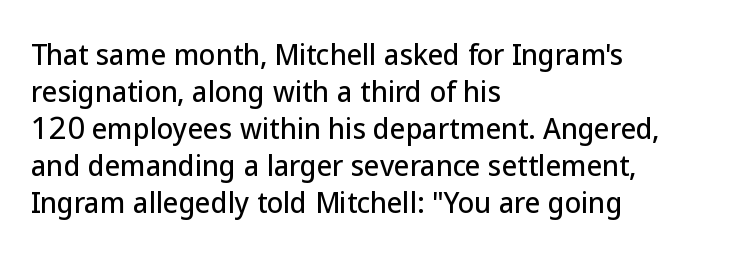
{"italic": "no", "underline": "no", "align": "left", "line_spacing": "normal", "line_spacing_ratio": 1.37, "letter_spacing": "normal", "letter_spacing_em": 0.0, "glyph_px": 27}
